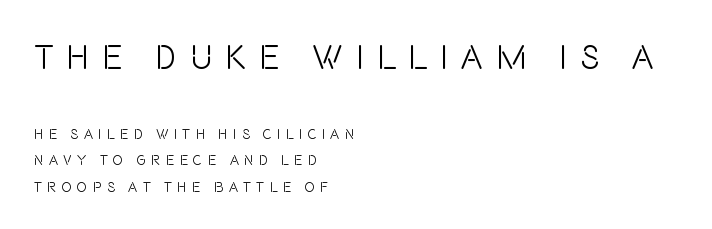
These lines stack with their left ends in a neat column. Note: larger setting up top, smaller setting below. Think of a printed novel: that variable character pitch is what you see here. Loose tracking; the words dissolve into strings of separated letters.
